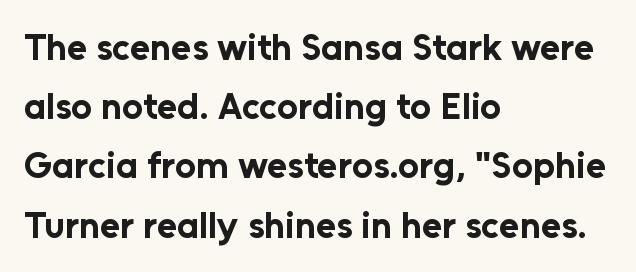
The image shows 37 px bold sans-serif type, upright; set left-aligned, normal line spacing (1.6x), normal letter spacing, not underlined; low stroke contrast and a medium x-height.
